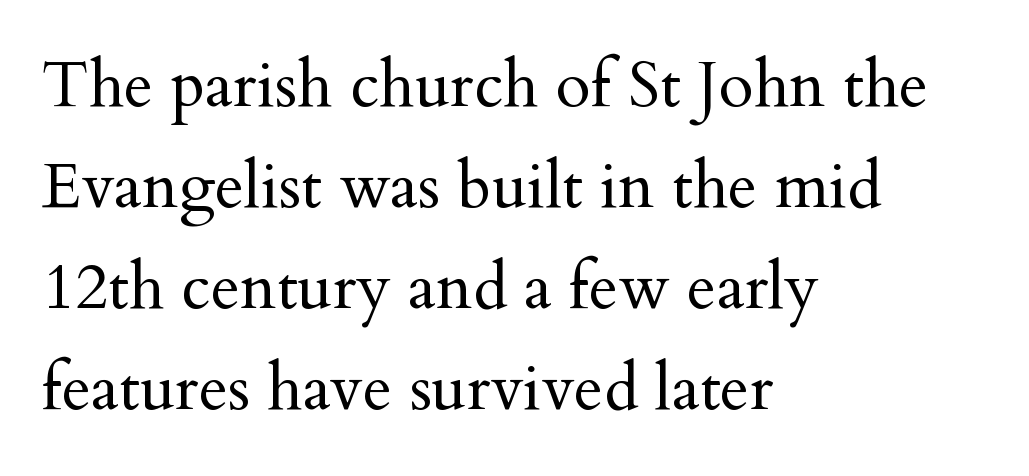
The image shows 64 px regular-weight serif type, upright; set left-aligned, normal line spacing (1.58x), normal letter spacing, not underlined; medium stroke contrast and a small x-height.
